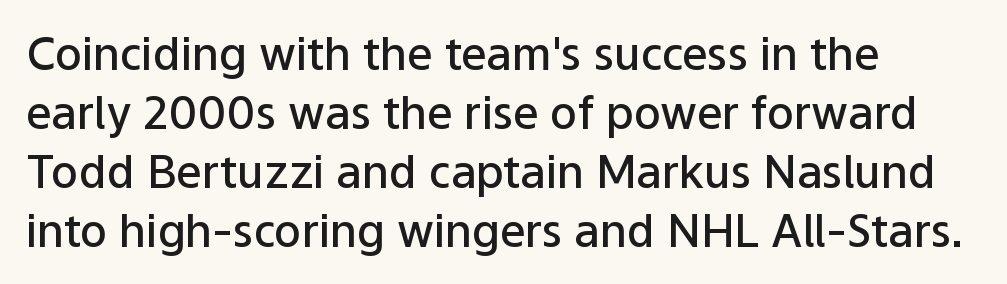
Q: Is the text bold? A: Semi-bold.
Q: Is the text italic (slanted)? A: No, it is upright.
Q: Is the typeface a serif or a sans-serif typeface? A: Sans-serif.
Q: Is the text underlined? A: No.
Q: How is the paragraph aligned? A: Left-aligned.
Q: Is the spacing between letters normal or unusually wide? A: Normal.
Q: Is the spacing between lines tight, normal or loose? A: Normal.
Q: Width (condensed, normal, or wide)? A: Normal.
Q: Stroke contrast? A: Low.
Q: x-height? A: Medium.
Q: Monospaced? A: No.
